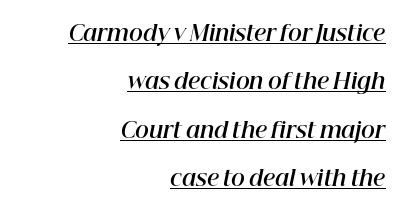
Q: Is the text bold? A: Yes.
Q: Is the text italic (slanted)? A: Yes, it leans right by about 12 degrees.
Q: Is the text underlined? A: Yes.
Q: How is the paragraph aligned? A: Right-aligned.
Q: Is the spacing between letters normal or unusually wide? A: Normal.
Q: Is the spacing between lines tight, normal or loose? A: Loose.
